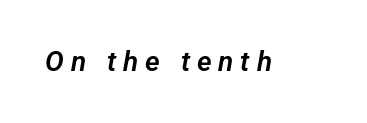
{"serif": "no", "width": "normal", "stroke_contrast": "low", "x_height": "medium", "monospaced": "no", "underline": "no", "letter_spacing": "wide", "letter_spacing_em": 0.25, "glyph_px": 28}
